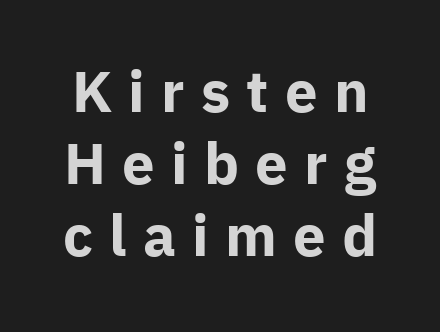
The image shows 58 px bold sans-serif type, upright; set line spacing 1.24x, unusually wide letter spacing (+0.28 em), not underlined; low stroke contrast and a medium x-height.
